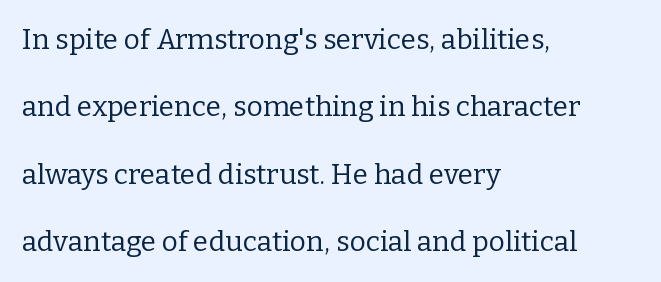
The image shows 28 px regular-weight serif type, upright; set left-aligned, loose line spacing (2.41x), normal letter spacing, not underlined; low stroke contrast and a medium x-height.
